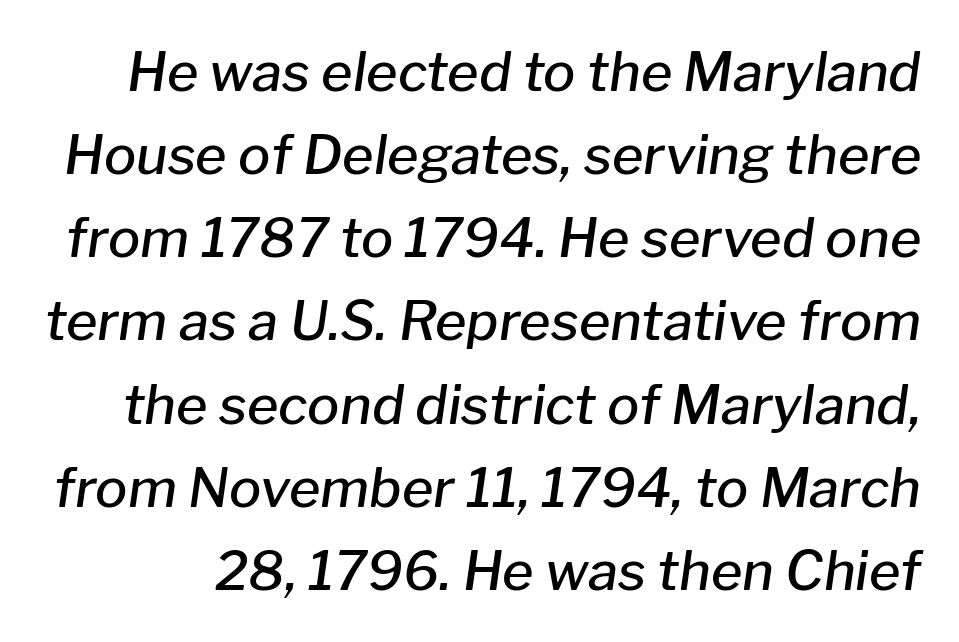
{"italic": "yes", "lean": "right", "slant_degrees": 8, "bold": "semi", "weight": "semibold", "width": "normal", "stroke_contrast": "low", "x_height": "medium", "monospaced": "no", "underline": "no", "line_spacing": "normal", "line_spacing_ratio": 1.54, "letter_spacing": "normal", "letter_spacing_em": 0.0, "glyph_px": 54}
